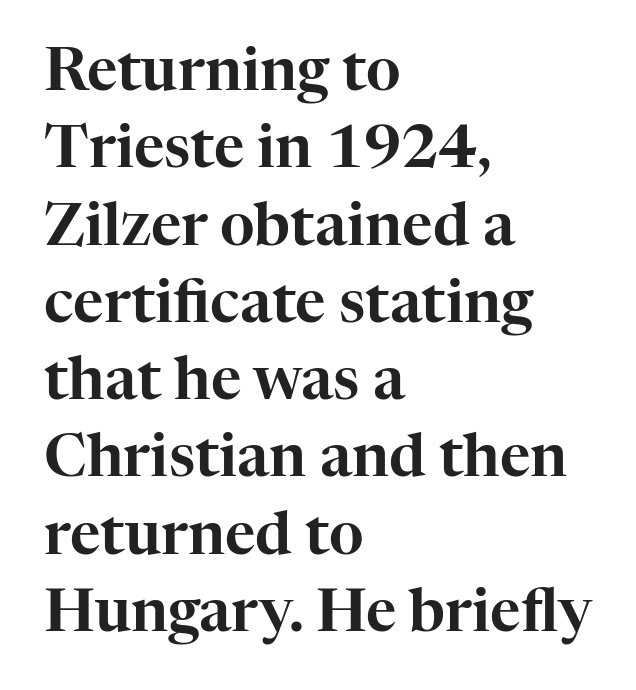
Q: Is the text italic (slanted)? A: No, it is upright.
Q: Is the typeface a serif or a sans-serif typeface? A: Serif.
Q: Is the text underlined? A: No.
Q: How is the paragraph aligned? A: Left-aligned.
Q: Is the spacing between letters normal or unusually wide? A: Normal.
Q: Is the spacing between lines tight, normal or loose? A: Normal.
Q: Width (condensed, normal, or wide)? A: Normal.
Q: Stroke contrast? A: High.
Q: x-height? A: Medium.
Q: Monospaced? A: No.
